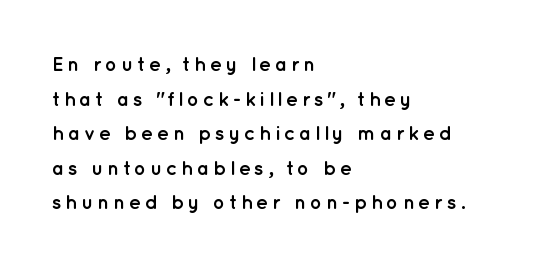
Rendered with straight, roman letterforms. Teacher's note: observe the even left margin — that is flush-left alignment. The glyphs are unaccompanied by any horizontal stroke below them. Chunky letters — that's bold for sure.
